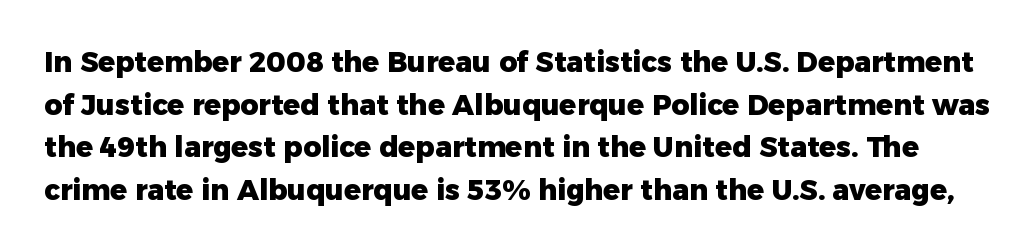
The axis of the letterforms is exactly vertical. Regarding leading, the lines here are spaced in the standard way. The face used here is proportionally spaced, like ordinary book or web type. Does the type have serifs? No, each stem ends abruptly. Tracking value appears to be zero — textbook default spacing. Underline: absent.
